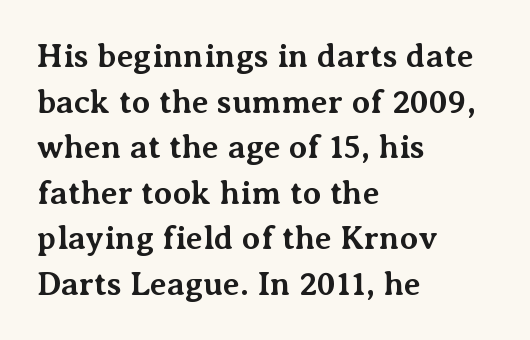
This sample keeps an unexceptional amount of space between lines. The lettering stays uniformly vertical, giving the passage a roman look. A typesetter would label this face a serif. The font is running at its bold setting.
